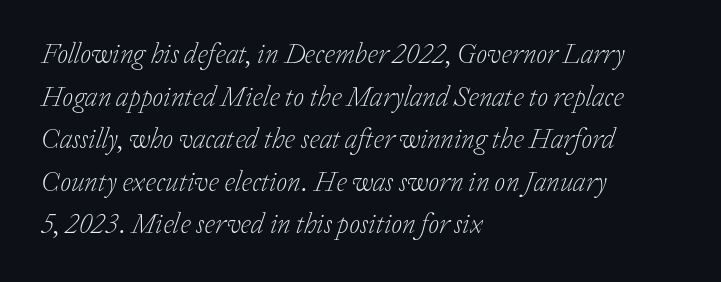
{"serif": "yes", "italic": "yes", "lean": "right", "slant_degrees": 20, "bold": "no", "weight": "light", "width": "normal", "stroke_contrast": "low", "x_height": "medium", "monospaced": "no", "underline": "no", "align": "left", "line_spacing": "normal", "line_spacing_ratio": 1.52, "letter_spacing": "normal", "letter_spacing_em": 0.0, "glyph_px": 28}
